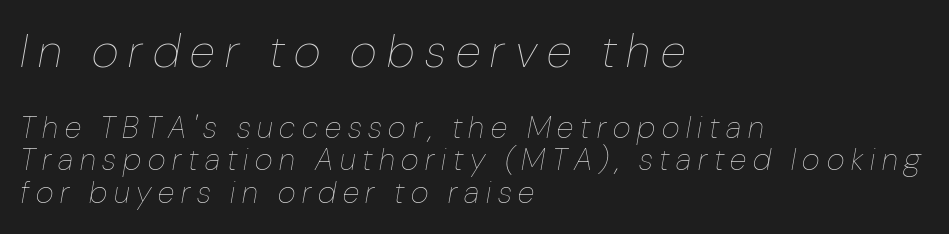
Observe the lean: these are italic letterforms. If you drew a ruler down the left edge, every line would touch it. The cut favours lightness, reaching ordinary text weight at its darkest. Note: larger setting up top, smaller setting below. Tracking here is generous; glyphs stand well apart from one another.
